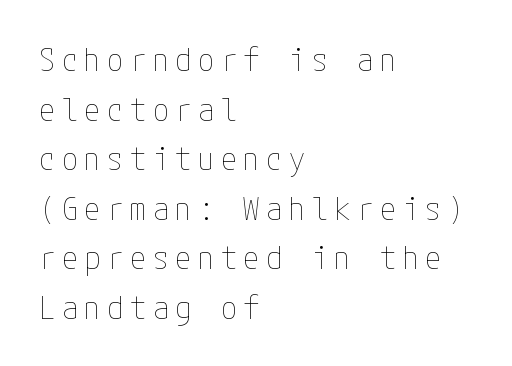
This sample is left-justified, so line endings fall wherever the words run out. Style check: upright. Anything drawn beneath the words? Only blank space. In terms of letterspacing, this is a distinctly airy, spread setting. No heavy texture on the line: the type isn't bold. The block of text has a typical density, with ordinary space between rows.
